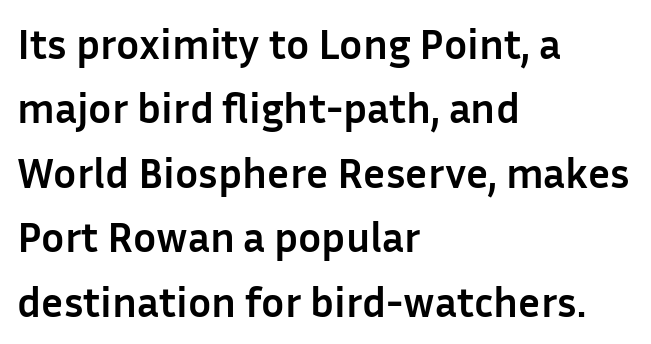
The image shows 43 px semibold sans-serif type, upright; set left-aligned, normal line spacing (1.5x), normal letter spacing, not underlined; low stroke contrast and a medium x-height.
